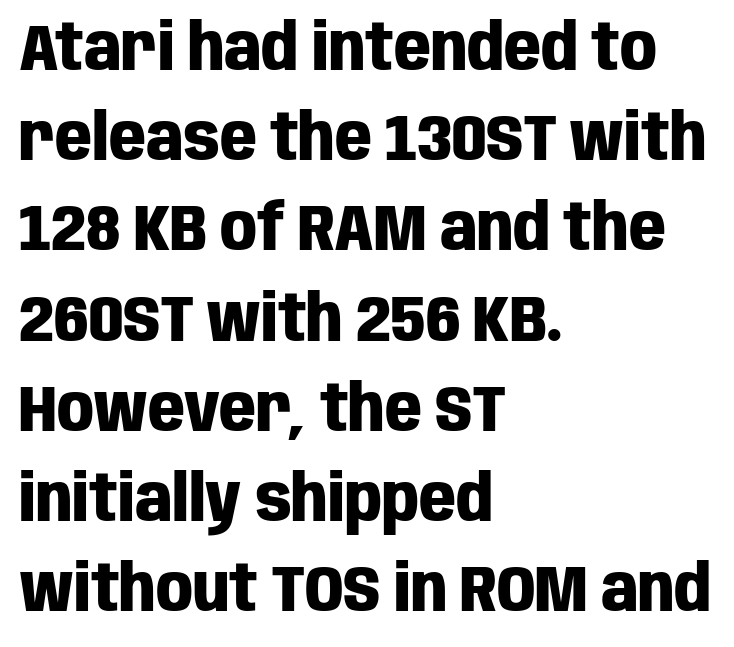
Note the varied advance widths — an 'i' is clearly narrower than an 'm'. You can tell it's not italic because the verticals are truly vertical. Nothing sits at the stroke ends, so this counts as sans-serif. The vertical gap from one line to the next is medium. Alignment: flush left. The passage shown is not underscored anywhere.
